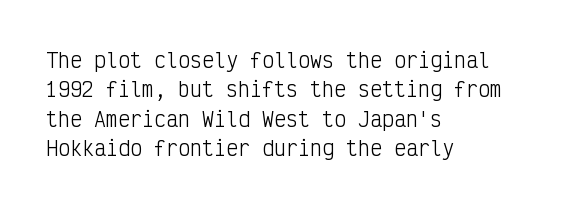
{"italic": "no", "bold": "no", "underline": "no", "align": "left", "line_spacing": "normal", "line_spacing_ratio": 1.47, "letter_spacing": "normal", "letter_spacing_em": 0.0, "glyph_px": 20}
